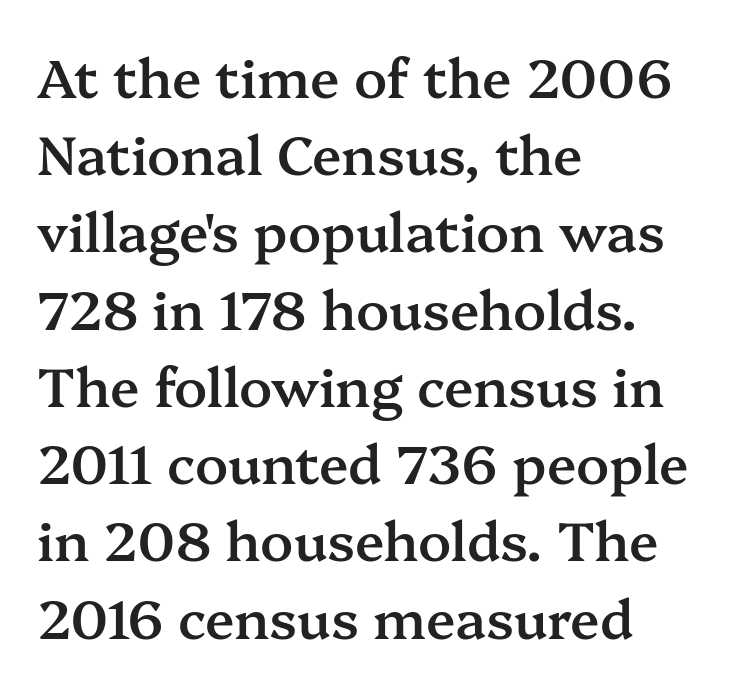
Q: Is the text bold? A: Semi-bold.
Q: Is the text italic (slanted)? A: No, it is upright.
Q: Is the typeface a serif or a sans-serif typeface? A: Serif.
Q: Is the text underlined? A: No.
Q: How is the paragraph aligned? A: Left-aligned.
Q: Is the spacing between letters normal or unusually wide? A: Normal.
Q: Is the spacing between lines tight, normal or loose? A: Normal.
Q: Width (condensed, normal, or wide)? A: Normal.
Q: Stroke contrast? A: Medium.
Q: x-height? A: Medium.
Q: Monospaced? A: No.
